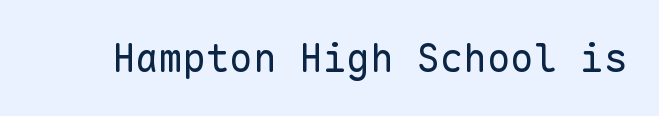
{"serif": "no", "italic": "no", "bold": "no", "weight": "regular", "width": "normal", "stroke_contrast": "low", "x_height": "medium", "monospaced": "yes", "underline": "no", "letter_spacing": "normal", "letter_spacing_em": 0.0, "glyph_px": 39}
